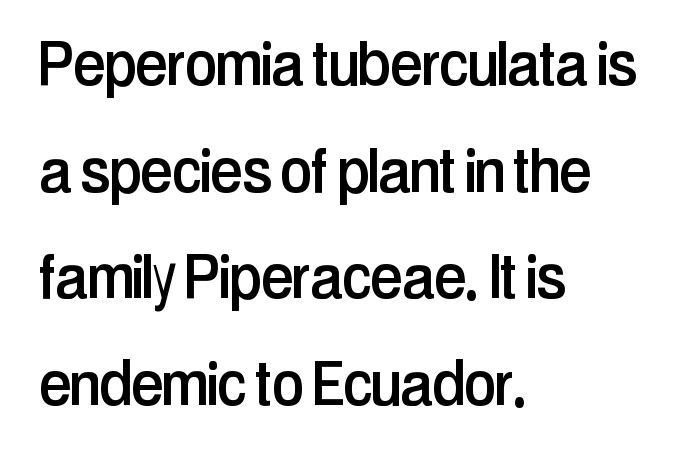
Check the space under the baseline: it is left empty. This sample keeps an unexceptional amount of space between lines. Nothing sits at the stroke ends, so this counts as sans-serif. Think of a printed novel: that variable character pitch is what you see here. Posture: vertical.
